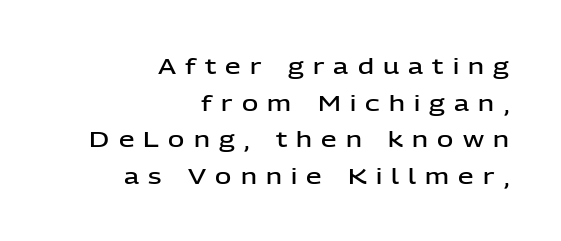
This is the regular roman posture of the typeface. These lines have a slow, spaced-out rhythm from letter to letter. The strokes are fattened partway — semibold, not bold. This rendering uses right alignment, leaving the left contour irregular. The designer left line spacing at the default. The specimen omits any rule beneath the text block's lines.
